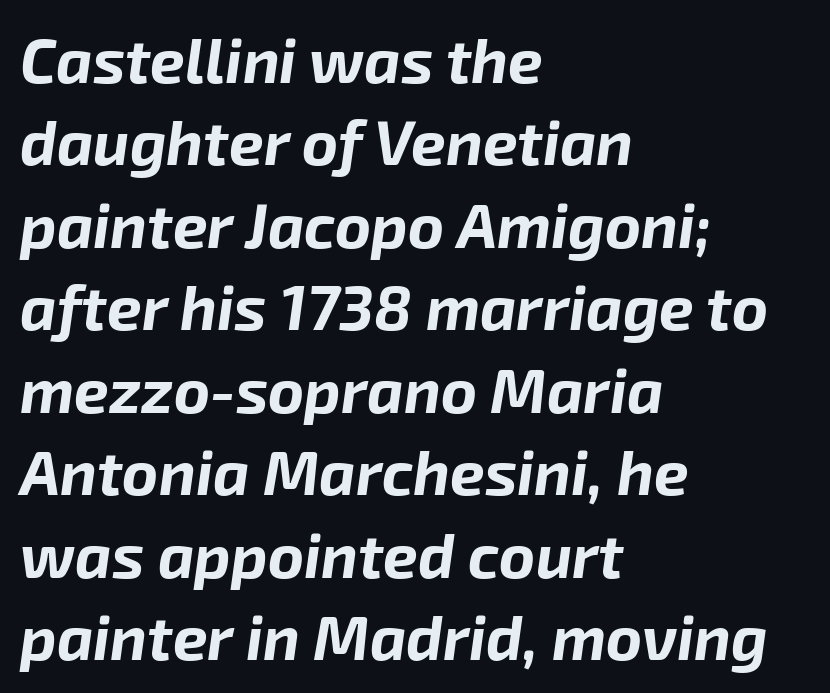
Q: Is the text bold? A: Yes.
Q: Is the text italic (slanted)? A: Yes, it leans right by about 8 degrees.
Q: Is the text underlined? A: No.
Q: How is the paragraph aligned? A: Left-aligned.
Q: Is the spacing between letters normal or unusually wide? A: Normal.
Q: Is the spacing between lines tight, normal or loose? A: Normal.
Q: Width (condensed, normal, or wide)? A: Normal.
Q: Stroke contrast? A: Low.
Q: x-height? A: Medium.
Q: Monospaced? A: No.
